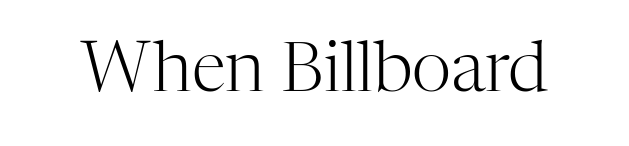
{"serif": "yes", "italic": "no", "bold": "no", "weight": "light", "width": "normal", "stroke_contrast": "high", "x_height": "medium", "monospaced": "no", "underline": "no", "letter_spacing": "normal", "letter_spacing_em": 0.0, "glyph_px": 69}
